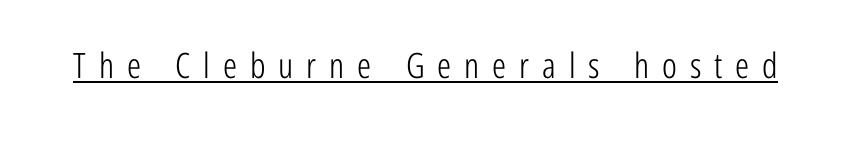
The font family rendered here belongs to the sans-serif group. Honestly, the letter spacing is so wide it's the main thing you notice. This rendering features underlined lettering. This is the regular roman posture of the typeface.
